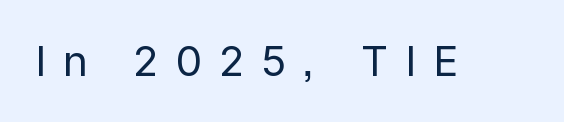
Q: Is the text bold? A: No.
Q: Is the text italic (slanted)? A: No, it is upright.
Q: Is the typeface a serif or a sans-serif typeface? A: Sans-serif.
Q: Is the text underlined? A: No.
Q: Is the spacing between letters normal or unusually wide? A: Unusually wide.
Q: Width (condensed, normal, or wide)? A: Normal.
Q: Stroke contrast? A: Low.
Q: x-height? A: Medium.
Q: Monospaced? A: No.
